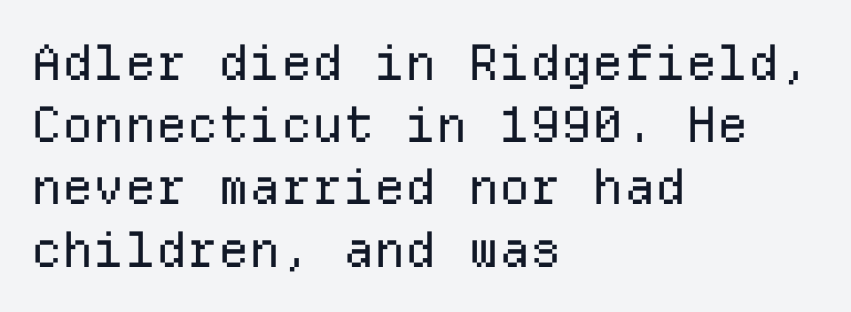
To sum up the face: it is a sans, with no serifs. Each row of text sits above clean, open space. The letterforms sit shoulder to shoulder at normal distance. No letter is thick-stroked: the sample isn't bold.
